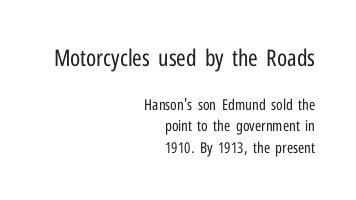
The image shows 23 px text type, upright; set right-aligned, normal line spacing (1.45x), normal letter spacing, not underlined; the first (top) block is 1.53x larger.
